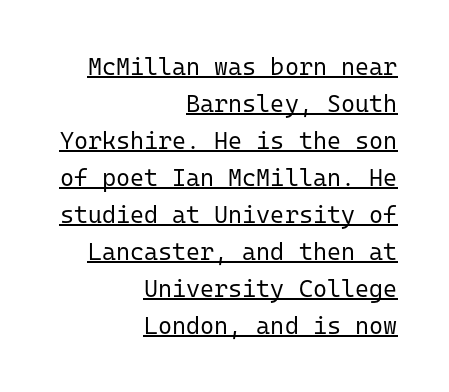
The image shows 24 px text type, upright; set right-aligned, normal line spacing (1.54x), normal letter spacing, underlined.
